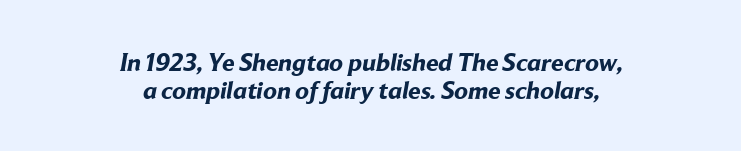
{"bold": "yes", "underline": "no", "align": "center", "line_spacing": "tight", "line_spacing_ratio": 1.12, "letter_spacing": "normal", "letter_spacing_em": 0.0, "glyph_px": 25}
